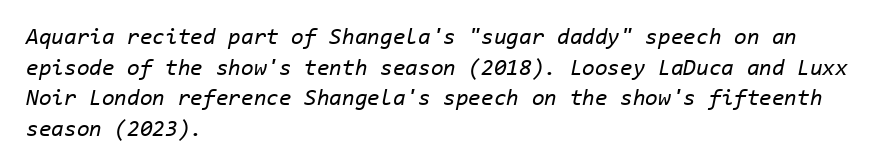
The image shows 23 px text type, italic (leaning right); set left-aligned, normal line spacing (1.33x), normal letter spacing, not underlined.
